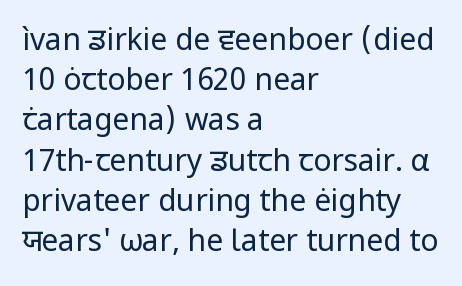
{"serif": "no", "italic": "no", "bold": "no", "weight": "regular", "width": "normal", "stroke_contrast": "low", "x_height": "medium", "monospaced": "no", "underline": "no", "align": "left", "line_spacing": "normal", "line_spacing_ratio": 1.34, "letter_spacing": "normal", "letter_spacing_em": 0.0, "glyph_px": 30}
